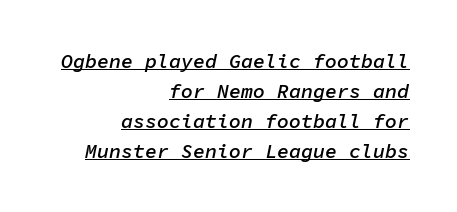
The image shows 20 px text type, italic (leaning right); set right-aligned, normal line spacing (1.5x), normal letter spacing, underlined.
